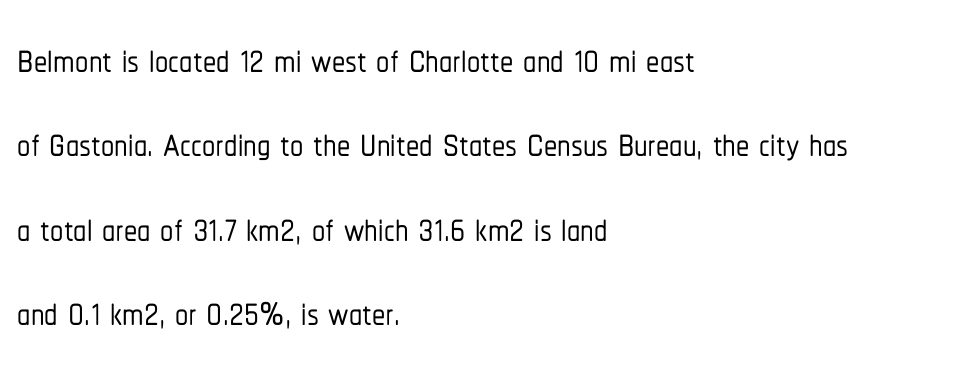
The image shows 53 px condensed sans-serif type, upright; set left-aligned, normal line spacing (1.59x), normal letter spacing, not underlined; low stroke contrast and a medium x-height.
